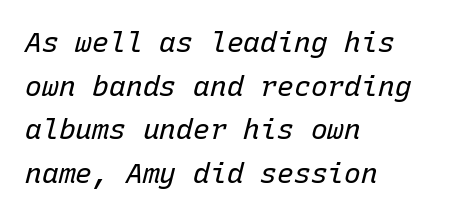
{"italic": "yes", "lean": "right", "slant_degrees": 15, "bold": "no", "weight": "regular", "width": "normal", "stroke_contrast": "low", "x_height": "medium", "monospaced": "yes", "underline": "no", "align": "left", "line_spacing": "normal", "line_spacing_ratio": 1.56, "letter_spacing": "normal", "letter_spacing_em": 0.0, "glyph_px": 28}
